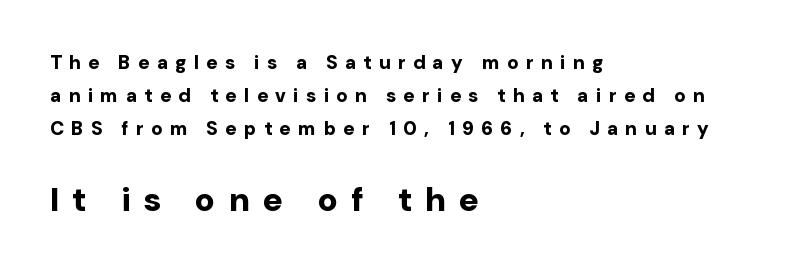
Q: Is the text bold? A: Yes.
Q: Is the text italic (slanted)? A: No, it is upright.
Q: Is the typeface a serif or a sans-serif typeface? A: Sans-serif.
Q: Is the text underlined? A: No.
Q: How is the paragraph aligned? A: Left-aligned.
Q: Is the spacing between letters normal or unusually wide? A: Unusually wide.
Q: Which block of text is set in a larger size, the first (top) or the second (bottom)? A: The second (bottom) one.
Q: Width (condensed, normal, or wide)? A: Normal.
Q: Stroke contrast? A: Low.
Q: x-height? A: Medium.
Q: Monospaced? A: No.
